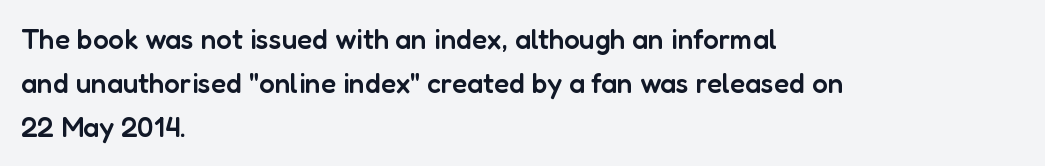
The image shows 28 px semibold sans-serif type, upright; set left-aligned, normal line spacing (1.58x), normal letter spacing, not underlined; low stroke contrast and a medium x-height.
